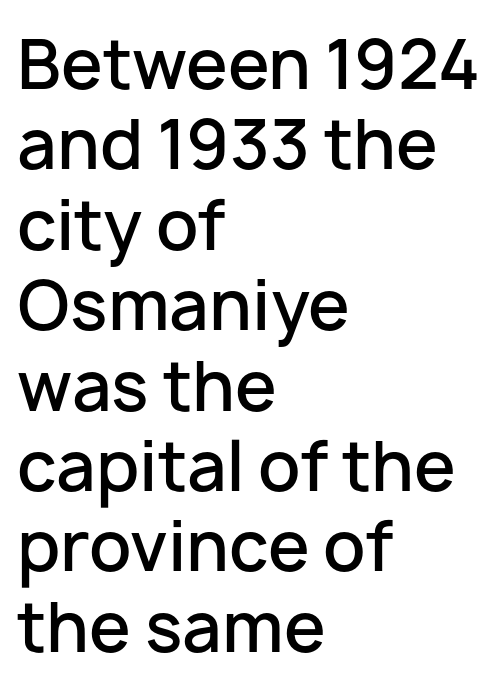
Unlike a traditional serif, this face leaves its strokes unadorned. Designer's note — italics off, roman on. How are the letters spaced? Ordinarily, with no added tracking. The foot of each line stays bare and open.
